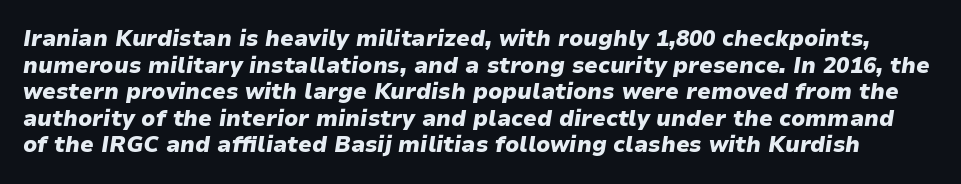
Plenty of ink on the page — the face is bold. Clear beneath every line of the passage. Rendered with sloped, italic letterforms. Here the glyphs are tracked normally, forming tight word shapes.
